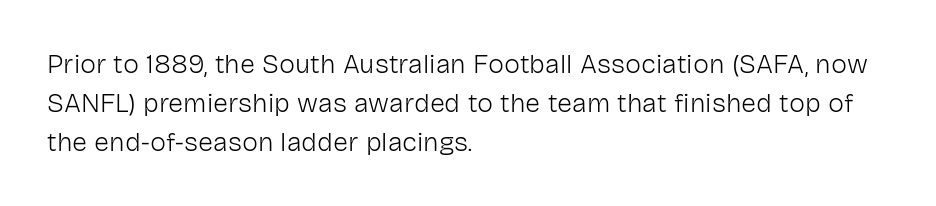
Nothing heavy about these letters — not bold at all. The block of text has a typical density, with ordinary space between rows. Posture: straight, roman, zero tilt. Quick note: underline off. The letterforms sit shoulder to shoulder at normal distance.
